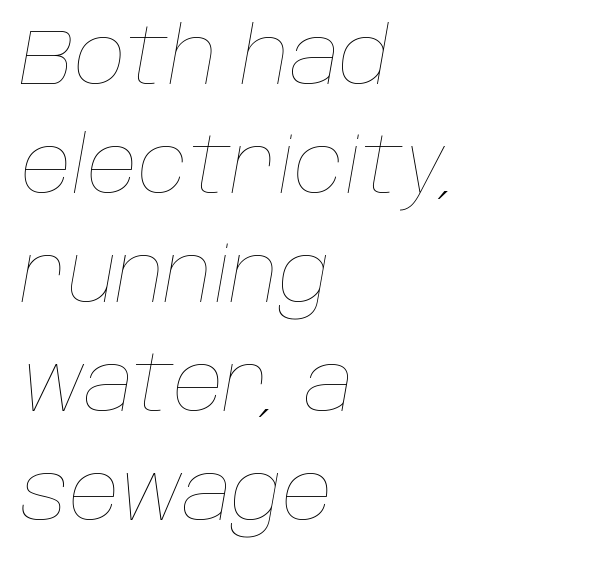
The image shows 79 px thin type, italic (leaning right); set left-aligned, normal line spacing (1.38x), normal letter spacing, not underlined; low stroke contrast and a large x-height.
